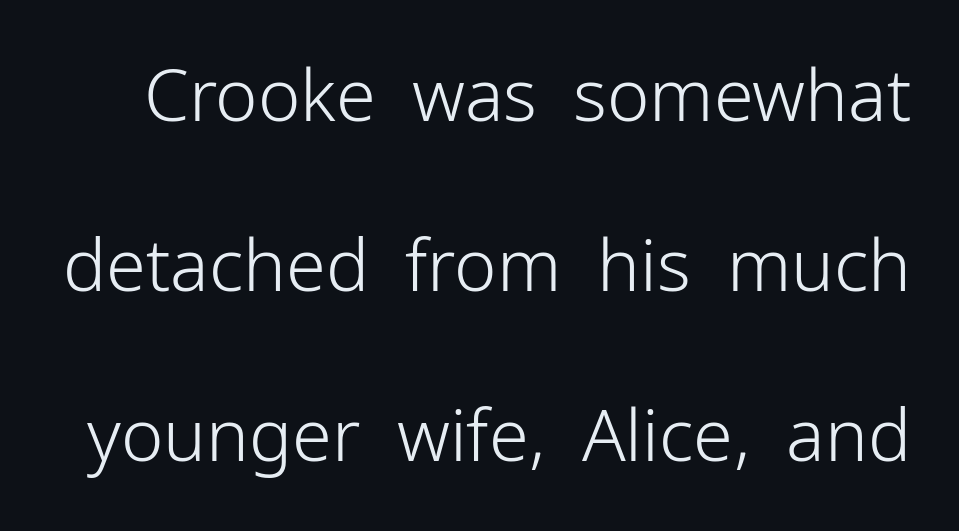
{"serif": "no", "italic": "no", "bold": "no", "weight": "light", "width": "normal", "stroke_contrast": "low", "x_height": "medium", "monospaced": "no", "underline": "no", "line_spacing": "loose", "line_spacing_ratio": 2.36, "letter_spacing": "normal", "letter_spacing_em": 0.0, "glyph_px": 72}
